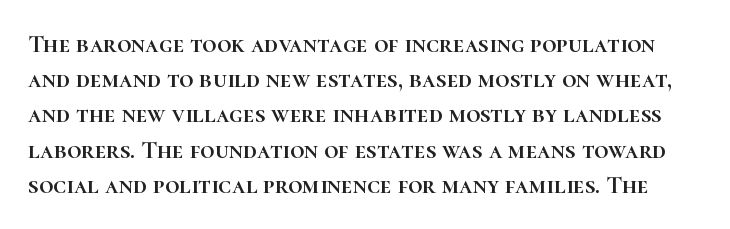
The image shows 25 px text type, upright; set normal line spacing (1.41x), normal letter spacing, not underlined.
